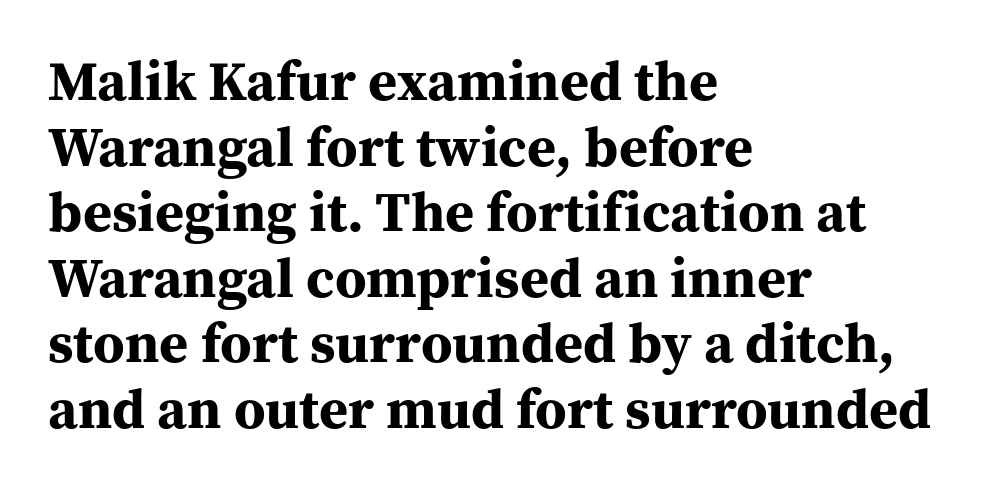
{"serif": "yes", "italic": "no", "bold": "yes", "weight": "bold", "width": "normal", "stroke_contrast": "medium", "x_height": "medium", "monospaced": "no", "underline": "no", "align": "left", "line_spacing_ratio": 1.17, "letter_spacing": "normal", "letter_spacing_em": 0.0, "glyph_px": 56}
